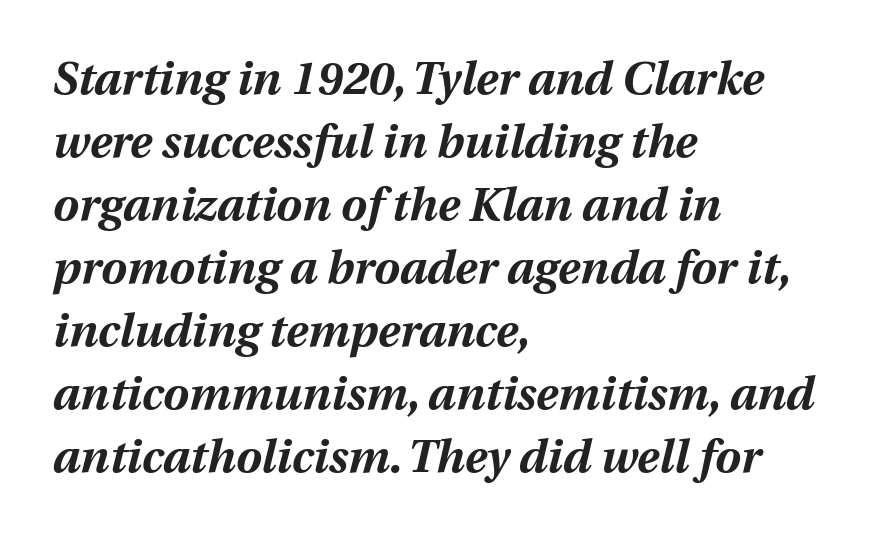
{"italic": "yes", "lean": "right", "slant_degrees": 12, "bold": "yes", "weight": "bold", "width": "normal", "stroke_contrast": "medium", "x_height": "medium", "monospaced": "no", "underline": "no", "align": "left", "line_spacing": "normal", "line_spacing_ratio": 1.37, "letter_spacing": "normal", "letter_spacing_em": 0.0, "glyph_px": 46}
